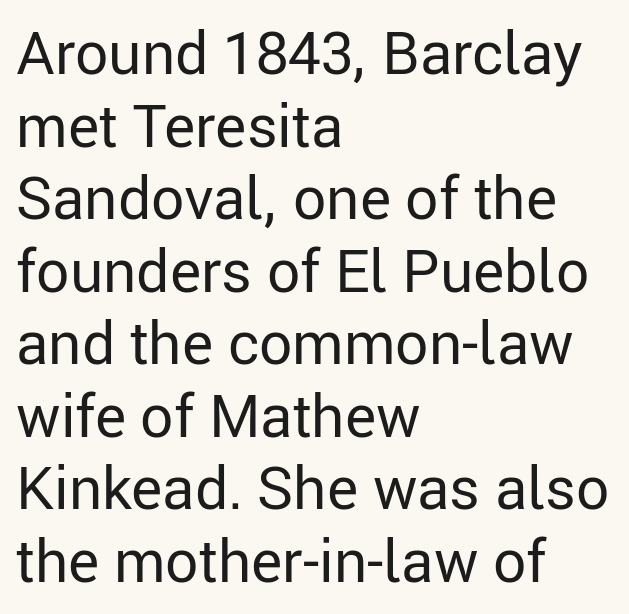
The rendering keeps characters at their native spacing. The rendering uses natural spacing where letterforms have individual widths. Stroke thickness stays within the range of a standard reading face or lighter. Line starts are locked; line ends wander. Quick note: underline off.
